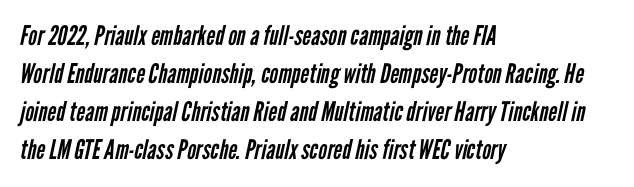
{"bold": "no", "underline": "no", "align": "left", "line_spacing": "normal", "line_spacing_ratio": 1.41, "letter_spacing": "normal", "letter_spacing_em": 0.0, "glyph_px": 27}
